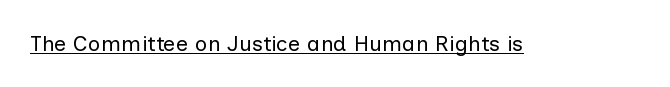
Does a line run under the words? Yes, clearly. Each word holds together tightly as a unit, with standard inter-letter gaps. When letters stand straight like this, we call the style roman or upright. Compared with a typical body face, this is equally light or lighter still.
